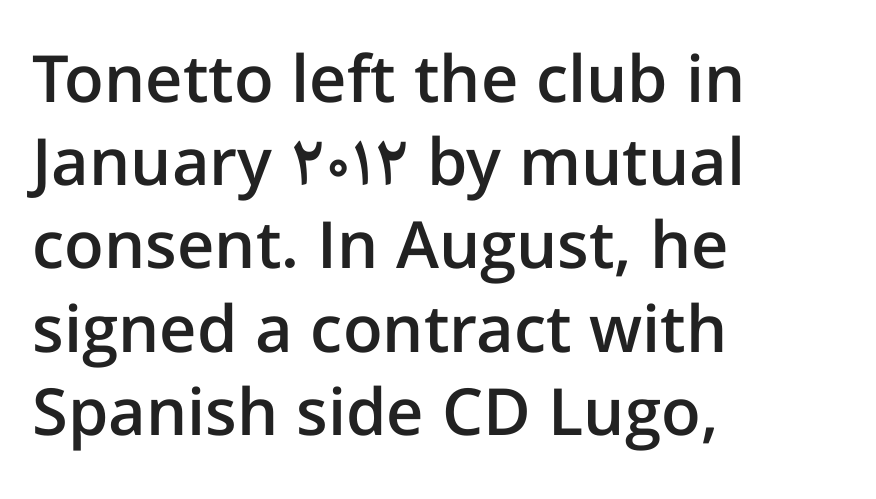
Designer's note — italics off, roman on. Is the block centered? No — it sits flush against the left margin. Semibold letterforms, between regular and bold. This sample has the flowing, uneven cadence of proportional lettering. The rendering keeps characters at their native spacing. The lines sit at an ordinary, default distance from one another.
